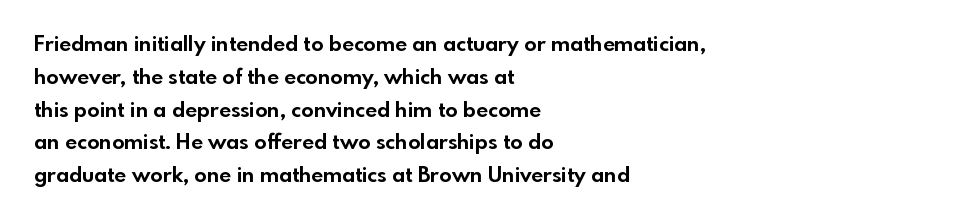
Weight check: bold — yes, fully. This rendering features lettering with no underline. This is the regular roman posture of the typeface. Is there much room between lines? A standard amount, neither cramped nor airy. No extra tracking has been applied to these lines. The rag falls on the right side of this text block.
